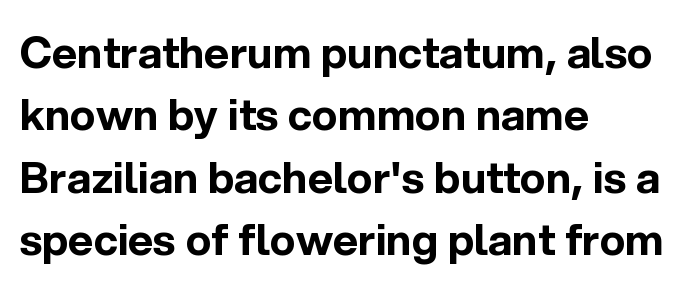
The image shows 43 px bold sans-serif type, upright; set left-aligned, normal line spacing (1.45x), normal letter spacing, not underlined; a medium x-height.
